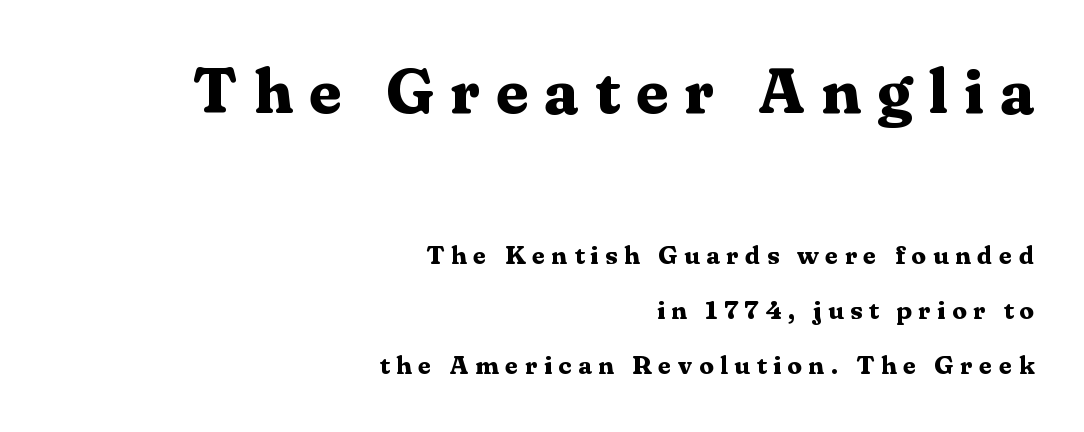
The face used here is proportionally spaced, like ordinary book or web type. Notice how thick the strokes are: this is what a full bold looks like. The rendering uses a large line-height, opening up the rows. The letters are spread apart with noticeably loose tracking.
